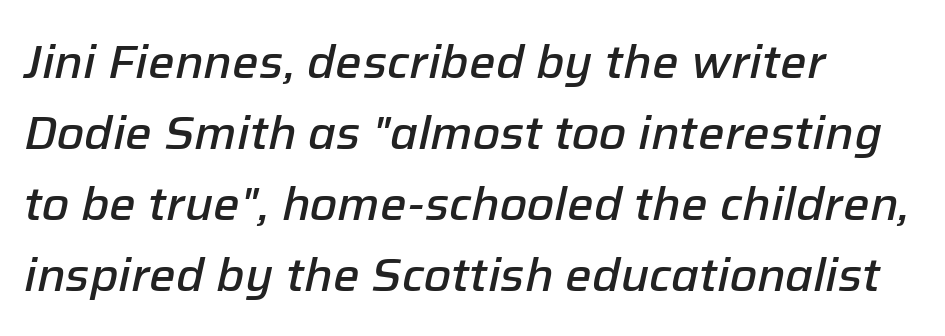
The image shows 47 px semibold type, italic (leaning right); set left-aligned, normal line spacing (1.51x), normal letter spacing, not underlined; low stroke contrast and a medium x-height.
